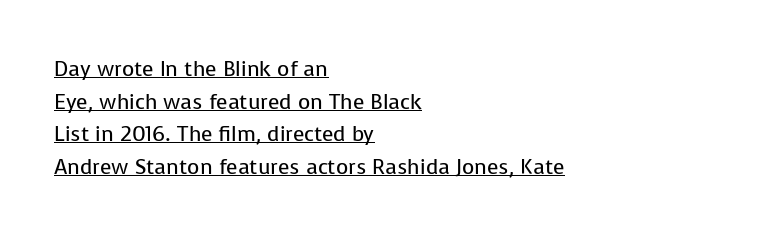
{"italic": "no", "bold": "no", "underline": "yes", "align": "left", "line_spacing": "normal", "line_spacing_ratio": 1.55, "letter_spacing": "normal", "letter_spacing_em": 0.0, "glyph_px": 21}
